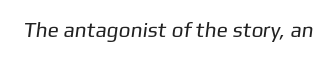
Q: Is the text bold? A: No.
Q: Is the text underlined? A: No.
Q: Is the spacing between letters normal or unusually wide? A: Normal.
